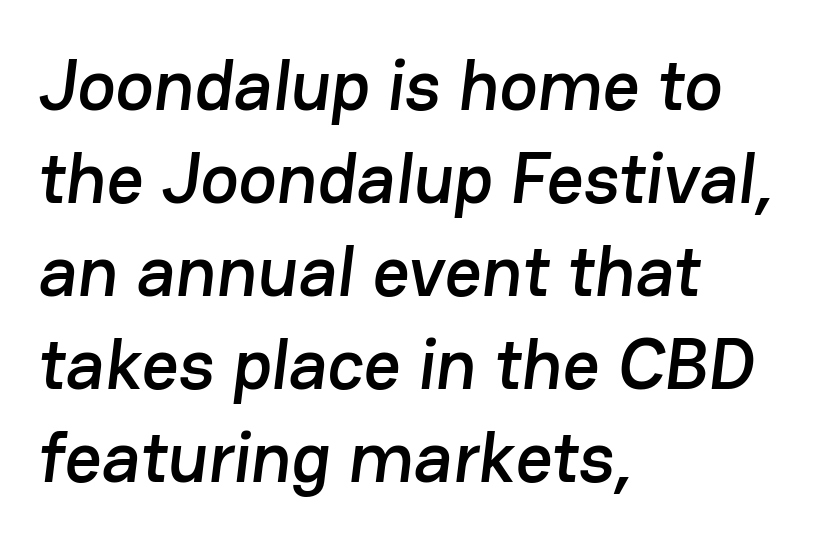
Q: Is the typeface a serif or a sans-serif typeface? A: Sans-serif.
Q: Is the text underlined? A: No.
Q: How is the paragraph aligned? A: Left-aligned.
Q: Is the spacing between letters normal or unusually wide? A: Normal.
Q: Is the spacing between lines tight, normal or loose? A: Normal.
Q: Width (condensed, normal, or wide)? A: Normal.
Q: Stroke contrast? A: Low.
Q: x-height? A: Medium.
Q: Monospaced? A: No.
